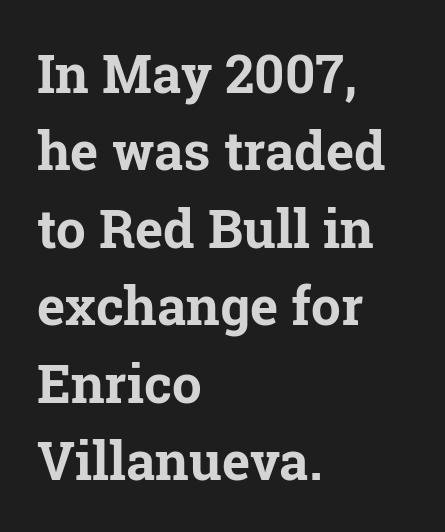
The rag falls on the right side of this text block. The tracking reads as untouched default to a designer's eye. Classification — serif. The glyphs are unaccompanied by any horizontal stroke below them.
